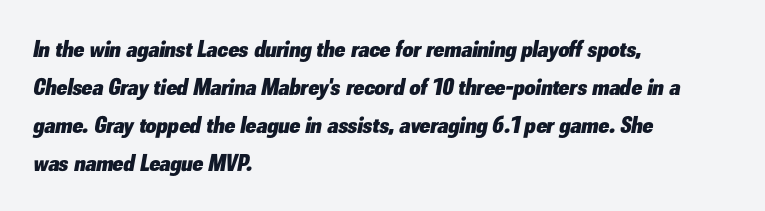
Q: Is the text bold? A: Yes.
Q: Is the text italic (slanted)? A: Yes, it leans right by about 10 degrees.
Q: Is the text underlined? A: No.
Q: How is the paragraph aligned? A: Left-aligned.
Q: Is the spacing between letters normal or unusually wide? A: Normal.
Q: Is the spacing between lines tight, normal or loose? A: Normal.
